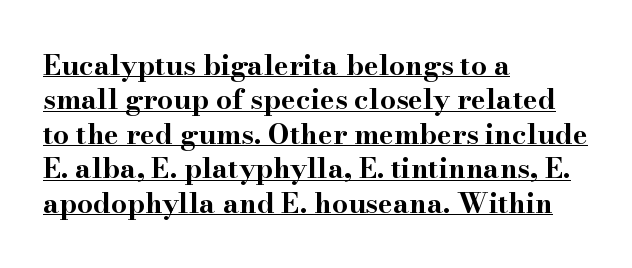
The image shows 28 px bold, wide serif type, upright; set left-aligned, line spacing 1.23x, normal letter spacing, underlined; high stroke contrast and a small x-height.
